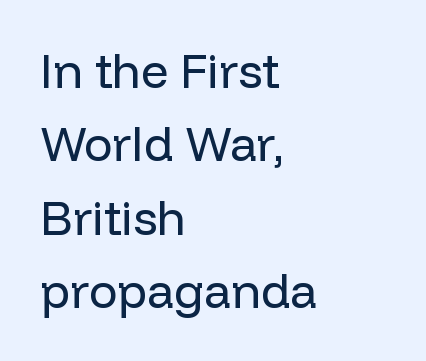
{"serif": "no", "italic": "no", "bold": "no", "weight": "regular", "width": "normal", "stroke_contrast": "low", "x_height": "medium", "monospaced": "no", "underline": "no", "align": "left", "line_spacing": "normal", "line_spacing_ratio": 1.53, "letter_spacing": "normal", "letter_spacing_em": 0.0, "glyph_px": 48}
